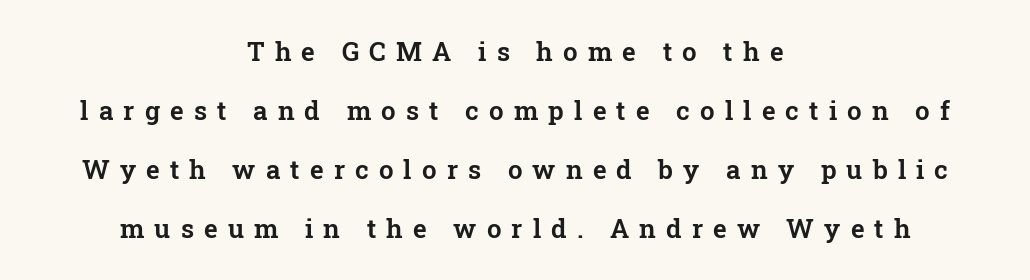
The image shows 26 px text type, upright; set centered, loose line spacing (2.27x), unusually wide letter spacing (+0.39 em), not underlined.
